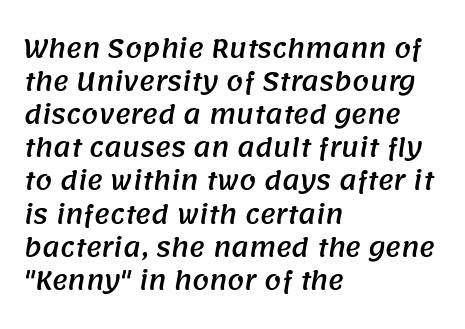
Line beginnings align vertically; line endings do not. Tracking here is standard; glyphs follow each other at the usual distance. This rendering features lettering with no underline. The vertical gap from one line to the next is medium.
